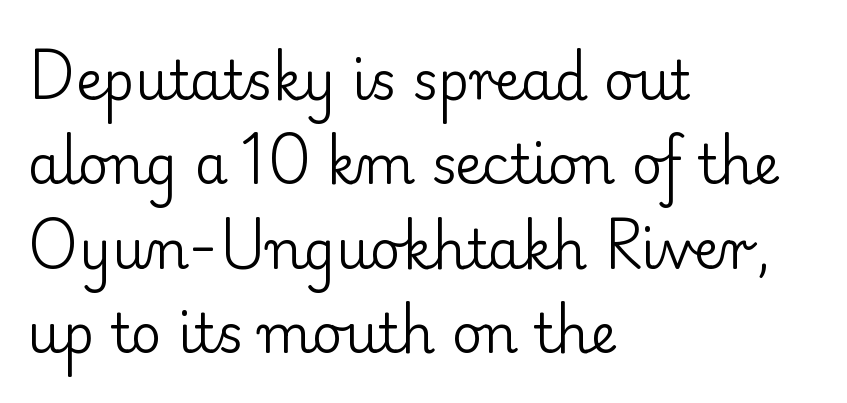
Q: Is the text bold? A: No.
Q: Is the text italic (slanted)? A: No, it is upright.
Q: Is the typeface a serif or a sans-serif typeface? A: Serif.
Q: Is the text underlined? A: No.
Q: How is the paragraph aligned? A: Left-aligned.
Q: Is the spacing between letters normal or unusually wide? A: Normal.
Q: Is the spacing between lines tight, normal or loose? A: Normal.
Q: Width (condensed, normal, or wide)? A: Normal.
Q: Stroke contrast? A: Low.
Q: x-height? A: Small.
Q: Monospaced? A: No.
